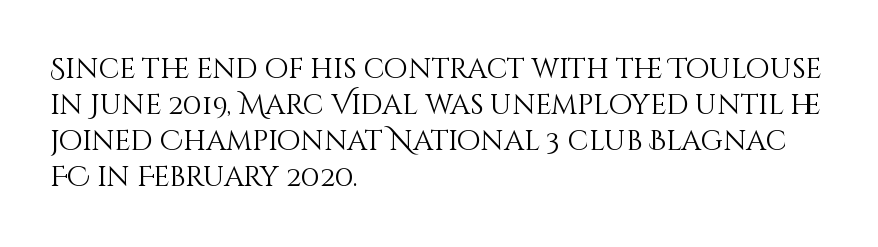
The area under the type is left untouched. Each stroke keeps to a modest, everyday thickness or less. Students, note that the glyphs here touch the page at normal intervals. All the whitespace from short lines collects on the right. Vertical strokes here are truly vertical.
